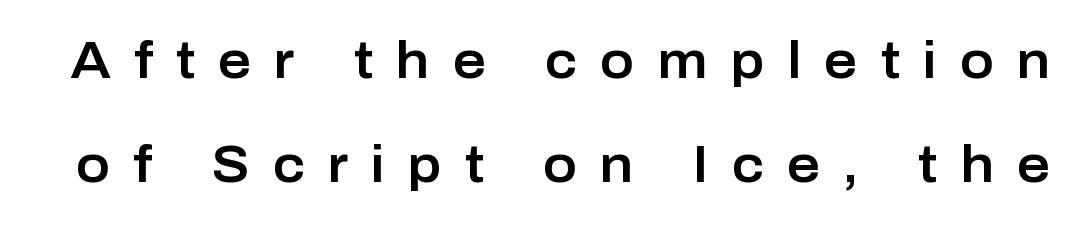
{"serif": "no", "italic": "no", "width": "normal", "stroke_contrast": "low", "x_height": "medium", "monospaced": "no", "underline": "no", "line_spacing": "loose", "line_spacing_ratio": 2.03, "letter_spacing": "wide", "letter_spacing_em": 0.45, "glyph_px": 51}
